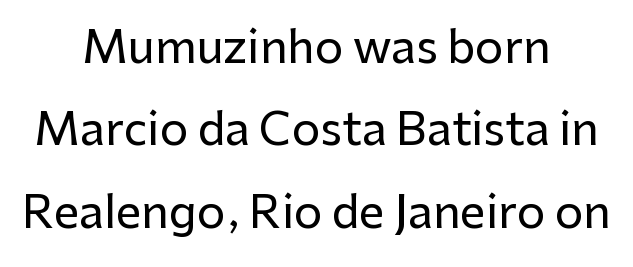
Q: Is the text italic (slanted)? A: No, it is upright.
Q: Is the typeface a serif or a sans-serif typeface? A: Sans-serif.
Q: Is the text underlined? A: No.
Q: How is the paragraph aligned? A: Centered.
Q: Is the spacing between letters normal or unusually wide? A: Normal.
Q: Width (condensed, normal, or wide)? A: Normal.
Q: Stroke contrast? A: Low.
Q: x-height? A: Medium.
Q: Monospaced? A: No.
